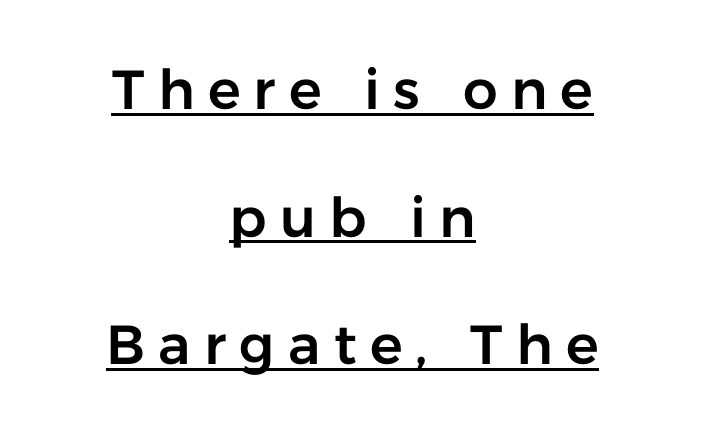
The image shows 55 px sans-serif type, upright; set centered, loose line spacing (2.32x), unusually wide letter spacing (+0.24 em), underlined; low stroke contrast and a medium x-height.
